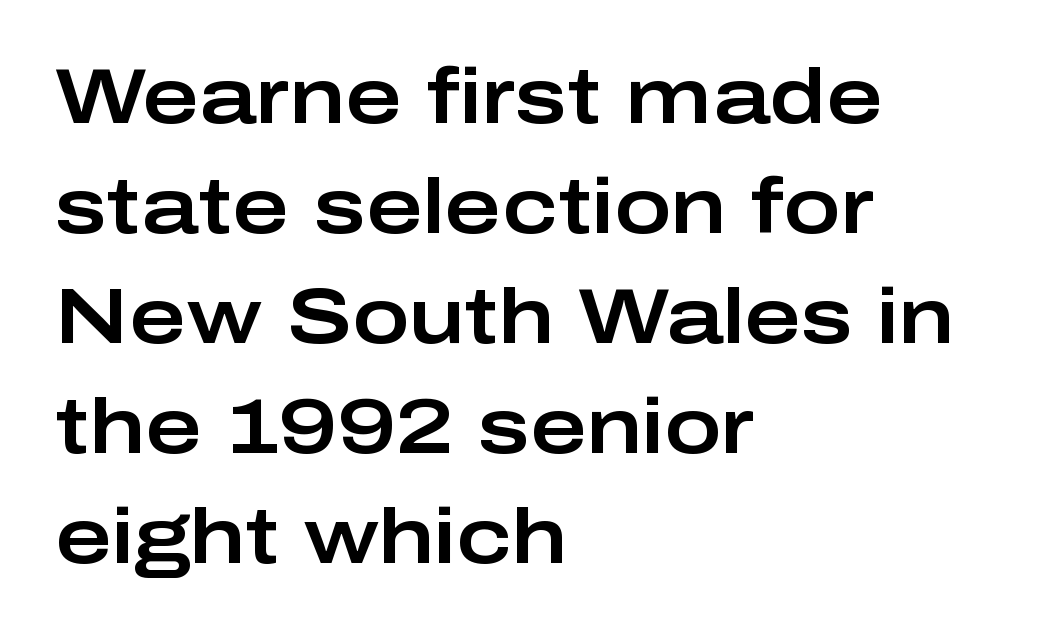
The image shows 77 px wide sans-serif type, upright; set left-aligned, normal line spacing (1.43x), normal letter spacing, not underlined; low stroke contrast and a medium x-height.
